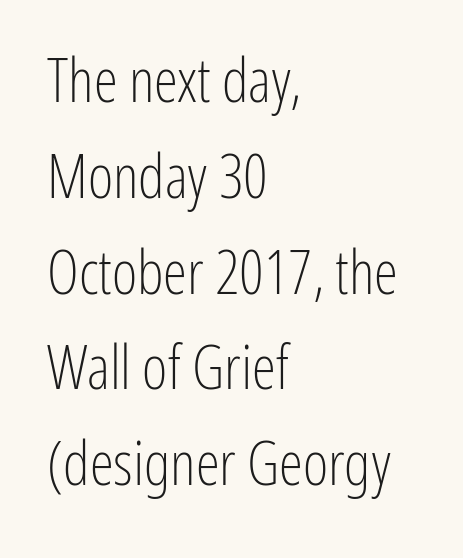
The space directly below the letters is spotless. What kind of face is this? One without serifs — a sans. Style check: upright. Proportional: the letters do not fall into vertical columns. Leftover space on each line is placed entirely after the last word. Stroke mass is kept to a normal reading level or below.
